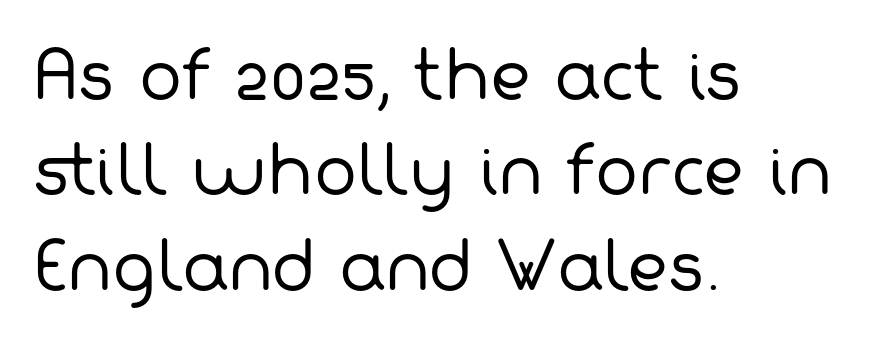
The image shows 64 px regular-weight sans-serif type; set left-aligned, normal line spacing (1.49x), normal letter spacing, not underlined; low stroke contrast and a medium x-height.
